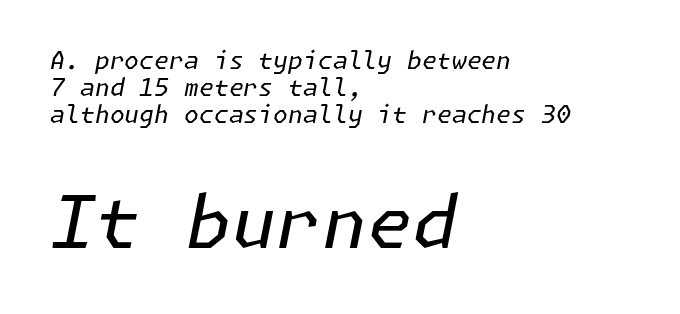
The image shows 73 px regular-weight type, italic (leaning right); set left-aligned, tight line spacing (1.13x), normal letter spacing, not underlined; the second (bottom) block is 3.04x larger; low stroke contrast and a medium x-height.
